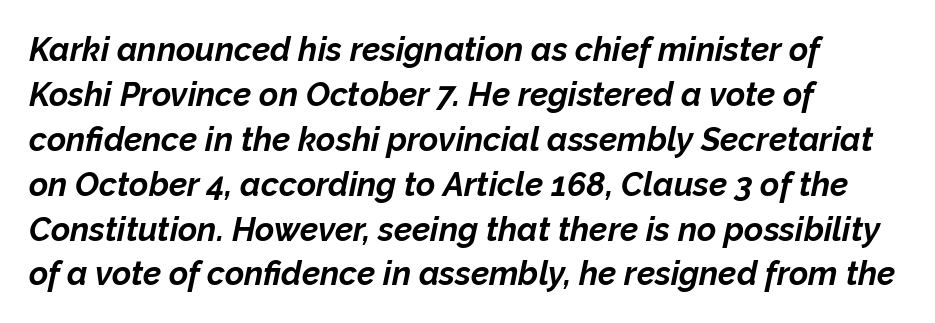
Q: Is the text bold? A: Yes.
Q: Is the text italic (slanted)? A: Yes, it leans right by about 12 degrees.
Q: Is the text underlined? A: No.
Q: How is the paragraph aligned? A: Left-aligned.
Q: Is the spacing between letters normal or unusually wide? A: Normal.
Q: Is the spacing between lines tight, normal or loose? A: Normal.
Q: Width (condensed, normal, or wide)? A: Normal.
Q: Stroke contrast? A: Low.
Q: x-height? A: Medium.
Q: Monospaced? A: No.
